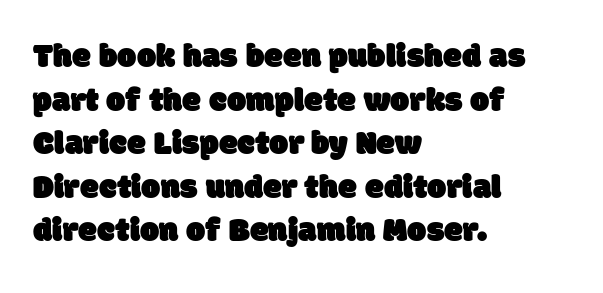
Q: Is the typeface a serif or a sans-serif typeface? A: Sans-serif.
Q: Is the text underlined? A: No.
Q: How is the paragraph aligned? A: Left-aligned.
Q: Is the spacing between letters normal or unusually wide? A: Normal.
Q: Is the spacing between lines tight, normal or loose? A: Normal.
Q: Width (condensed, normal, or wide)? A: Normal.
Q: Stroke contrast? A: Low.
Q: x-height? A: Large.
Q: Monospaced? A: No.
